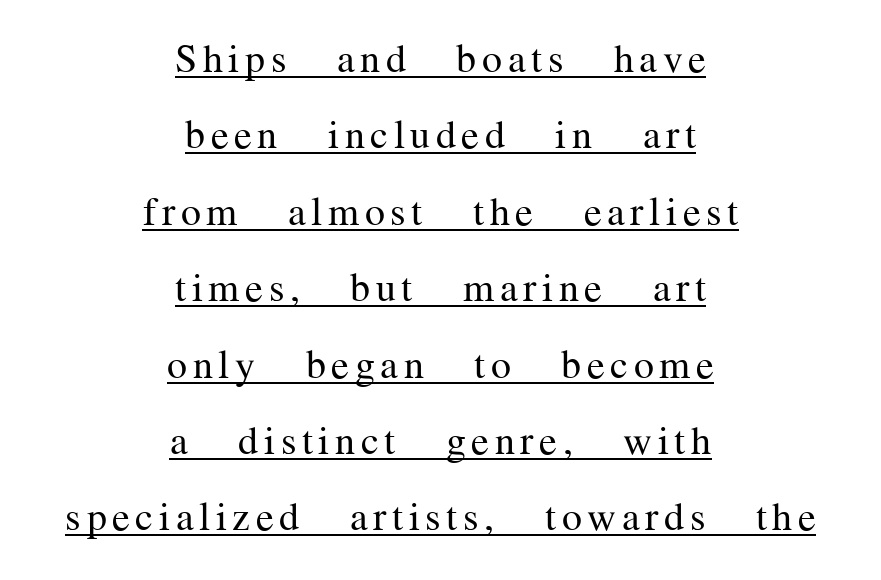
Q: Is the text bold? A: No.
Q: Is the text italic (slanted)? A: No, it is upright.
Q: Is the typeface a serif or a sans-serif typeface? A: Serif.
Q: Is the text underlined? A: Yes.
Q: How is the paragraph aligned? A: Centered.
Q: Is the spacing between lines tight, normal or loose? A: Loose.
Q: Width (condensed, normal, or wide)? A: Normal.
Q: Stroke contrast? A: Medium.
Q: x-height? A: Medium.
Q: Monospaced? A: No.
